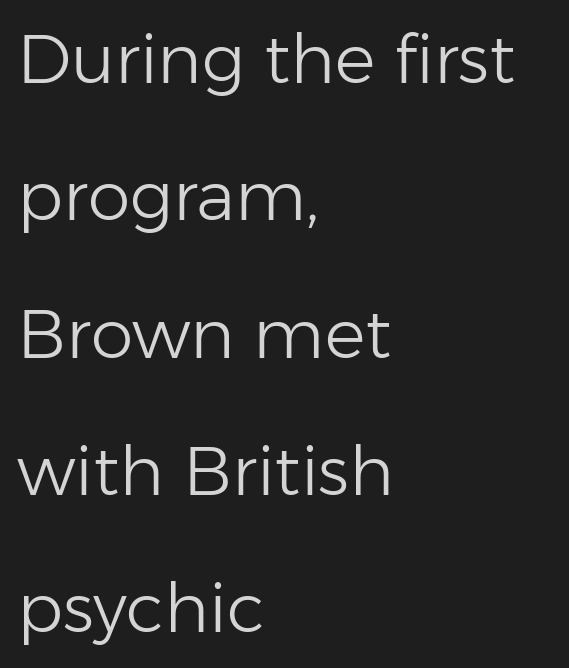
The image shows 68 px light sans-serif type, upright; set left-aligned, loose line spacing (2.02x), normal letter spacing, not underlined; low stroke contrast and a medium x-height.
